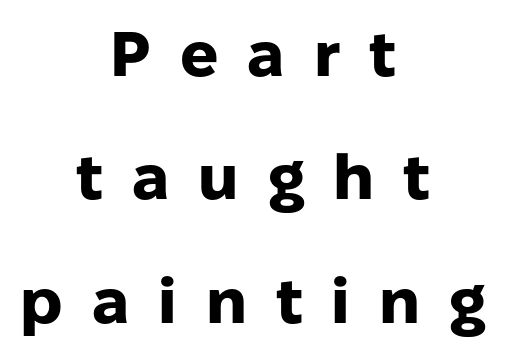
Q: Is the text bold? A: Yes.
Q: Is the text italic (slanted)? A: No, it is upright.
Q: Is the typeface a serif or a sans-serif typeface? A: Sans-serif.
Q: Is the text underlined? A: No.
Q: How is the paragraph aligned? A: Centered.
Q: Is the spacing between letters normal or unusually wide? A: Unusually wide.
Q: Is the spacing between lines tight, normal or loose? A: Loose.
Q: Width (condensed, normal, or wide)? A: Normal.
Q: Stroke contrast? A: Low.
Q: x-height? A: Medium.
Q: Monospaced? A: No.
